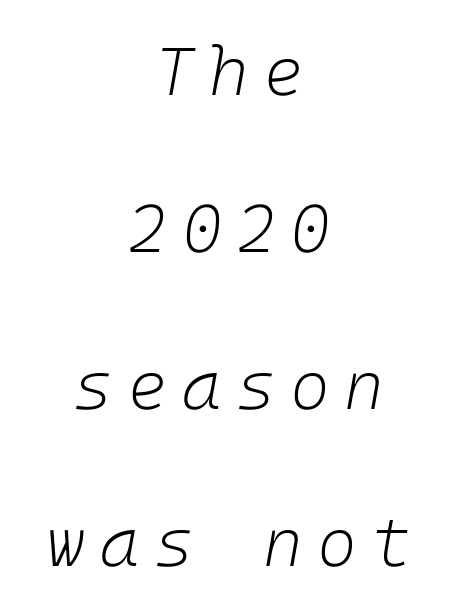
The image shows 68 px light type, italic (leaning right); set centered, loose line spacing (2.31x), unusually wide letter spacing (+0.21 em), not underlined; low stroke contrast and a medium x-height.
